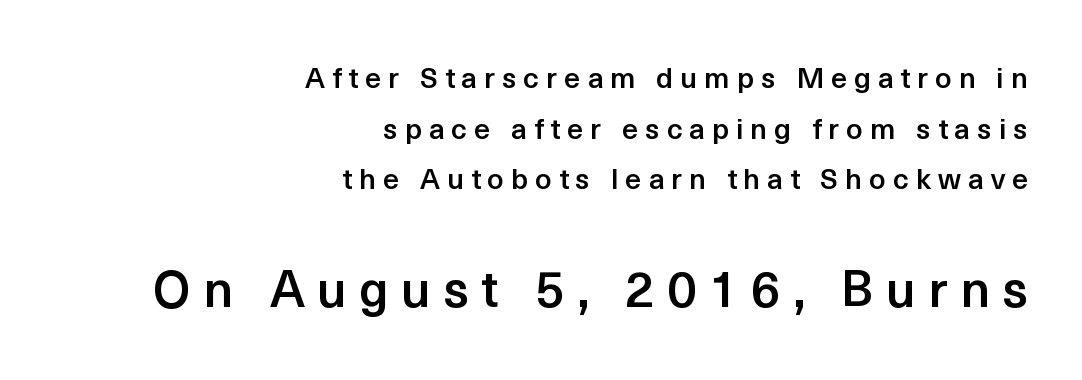
Q: Is the text bold? A: Semi-bold.
Q: Is the text italic (slanted)? A: No, it is upright.
Q: Is the typeface a serif or a sans-serif typeface? A: Sans-serif.
Q: Is the text underlined? A: No.
Q: How is the paragraph aligned? A: Right-aligned.
Q: Is the spacing between letters normal or unusually wide? A: Unusually wide.
Q: Which block of text is set in a larger size, the first (top) or the second (bottom)? A: The second (bottom) one.
Q: Width (condensed, normal, or wide)? A: Normal.
Q: x-height? A: Medium.
Q: Monospaced? A: No.
